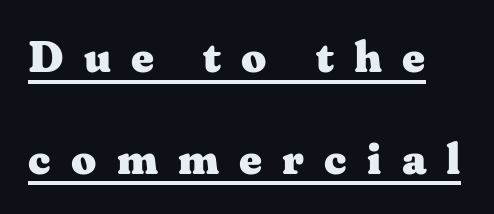
The image shows 44 px heavy, wide serif type, upright; set loose line spacing (2.31x), unusually wide letter spacing (+0.46 em), underlined; medium stroke contrast and a medium x-height.
